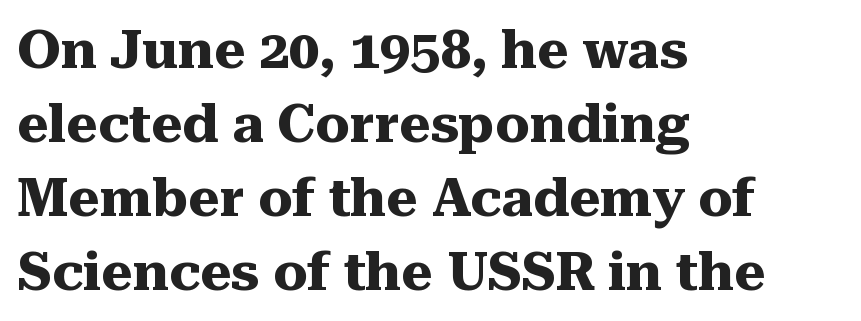
The image shows 54 px heavy serif type, upright; set left-aligned, normal line spacing (1.37x), normal letter spacing, not underlined; medium stroke contrast and a medium x-height.
